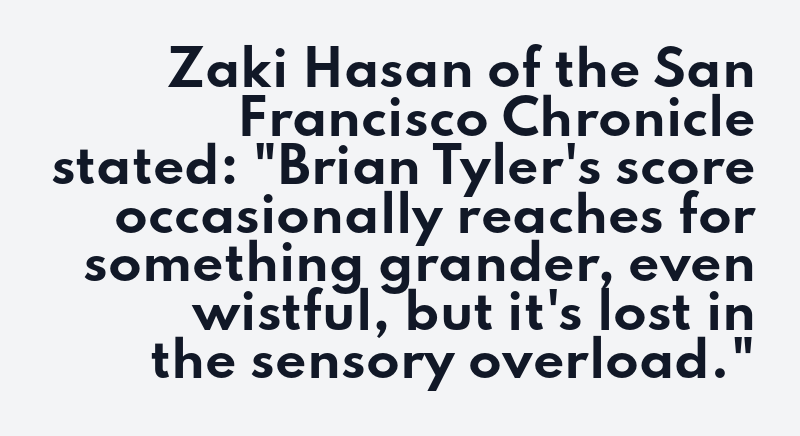
{"serif": "no", "italic": "no", "bold": "yes", "weight": "bold", "width": "wide", "stroke_contrast": "low", "x_height": "small", "monospaced": "no", "underline": "no", "align": "right", "line_spacing": "tight", "line_spacing_ratio": 0.99, "letter_spacing": "normal", "letter_spacing_em": 0.0, "glyph_px": 49}
